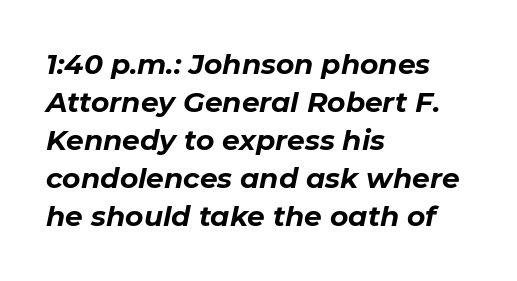
The image shows 28 px bold type, italic (leaning right); set left-aligned, normal line spacing (1.36x), normal letter spacing, not underlined; low stroke contrast and a medium x-height.
